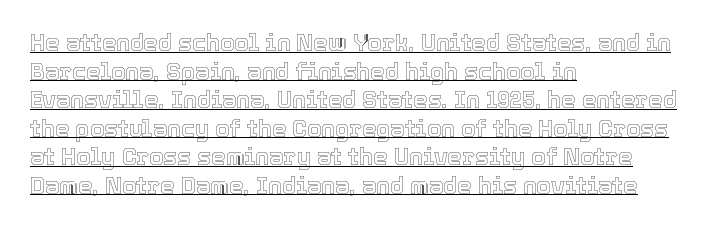
{"italic": "no", "underline": "yes", "align": "left", "line_spacing_ratio": 1.24, "letter_spacing": "normal", "letter_spacing_em": 0.0, "glyph_px": 23}
